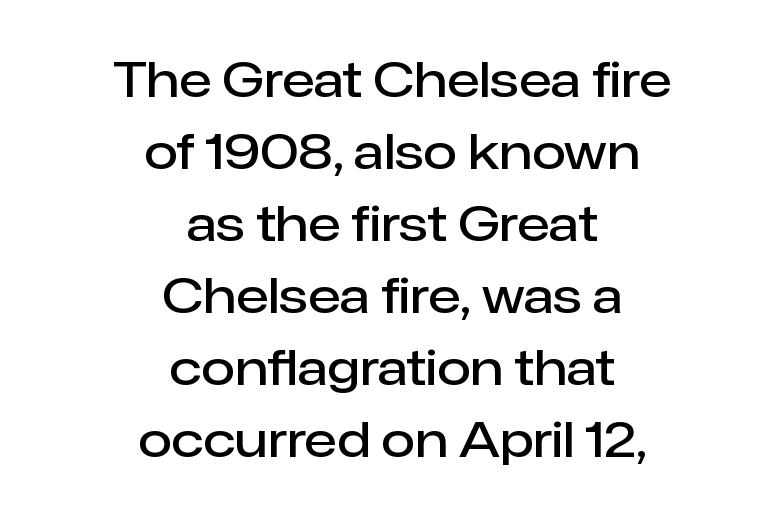
{"serif": "no", "italic": "no", "bold": "semi", "weight": "semibold", "width": "normal", "stroke_contrast": "low", "x_height": "medium", "monospaced": "no", "underline": "no", "align": "center", "line_spacing": "normal", "line_spacing_ratio": 1.47, "letter_spacing": "normal", "letter_spacing_em": 0.0, "glyph_px": 49}
